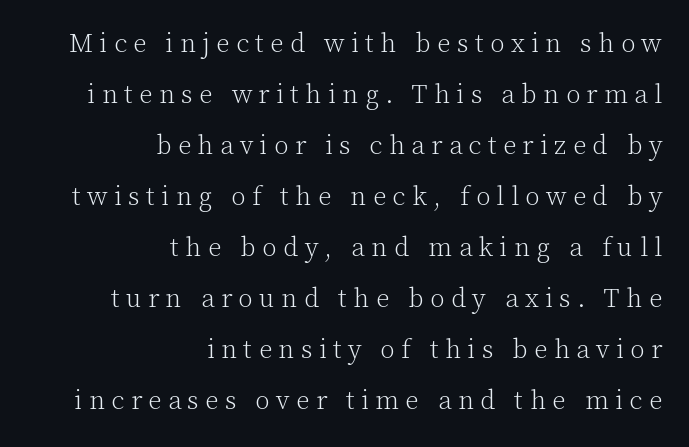
The image shows 27 px text type, upright; set right-aligned, line spacing 1.89x, unusually wide letter spacing (+0.23 em), not underlined.
